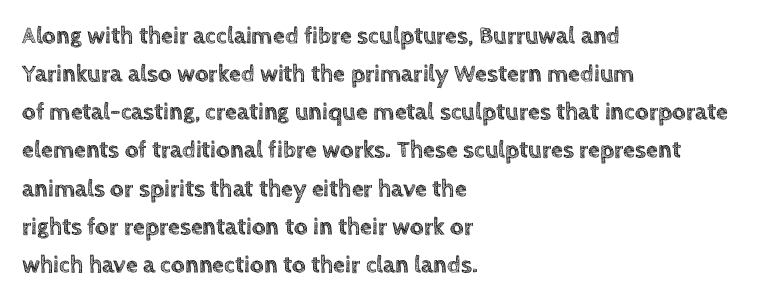
{"italic": "no", "underline": "no", "align": "left", "line_spacing": "normal", "line_spacing_ratio": 1.59, "letter_spacing": "normal", "letter_spacing_em": 0.0, "glyph_px": 24}
